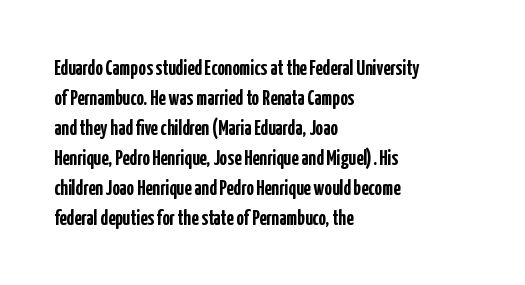
The font's upright variant was chosen for this text. These lines keep a tight, regular rhythm from letter to letter. Notice how thick the strokes are: this is what a full bold looks like. These lines sit exactly where default settings would place them.
